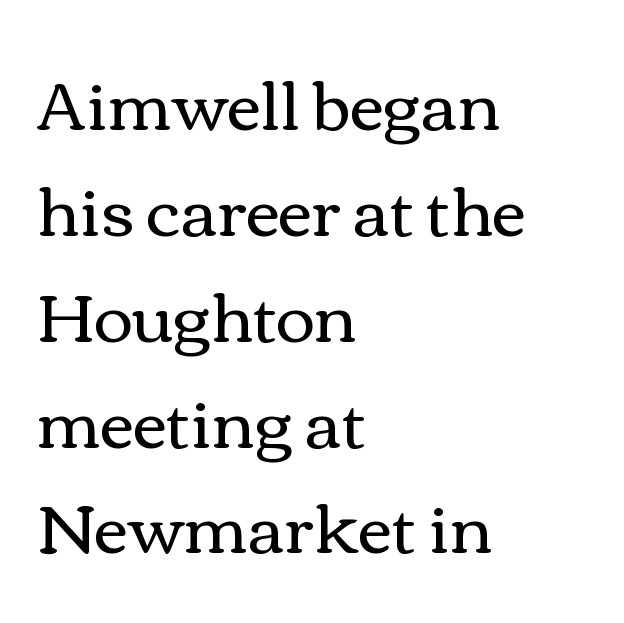
Q: Is the text bold? A: No.
Q: Is the text italic (slanted)? A: No, it is upright.
Q: Is the text underlined? A: No.
Q: How is the paragraph aligned? A: Left-aligned.
Q: Is the spacing between letters normal or unusually wide? A: Normal.
Q: Is the spacing between lines tight, normal or loose? A: Normal.
Q: Width (condensed, normal, or wide)? A: Wide.
Q: x-height? A: Medium.
Q: Monospaced? A: No.
